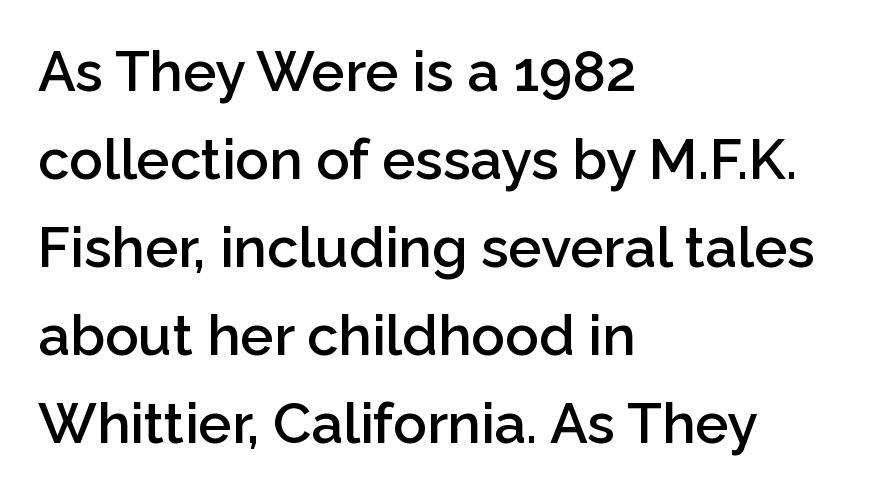
Underlining? Definitely not there. Line starts are locked; line ends wander. Stroke thickness is moderately raised; the sample reads as semibold. A normal amount of white space separates one row of letters from the next. Is this a fixed-width face? No — the glyphs have proportional, varying widths. Caption: standard tracking, unaltered.
